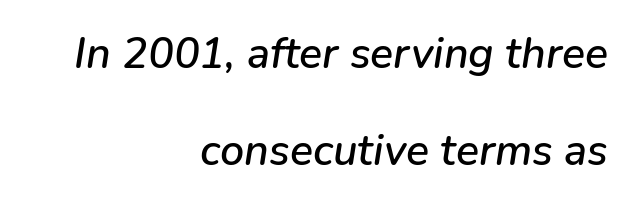
This sample has the flowing, uneven cadence of proportional lettering. Just letters on the line, the space beneath them empty. These lines were composed using italics. Here the glyphs are tracked normally, forming tight word shapes. Does the leading feel generous? Absolutely, it's lavish.
